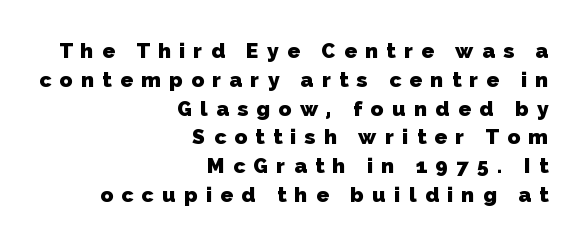
{"bold": "yes", "underline": "no", "align": "right", "line_spacing": "normal", "line_spacing_ratio": 1.37, "letter_spacing": "wide", "letter_spacing_em": 0.4, "glyph_px": 21}
